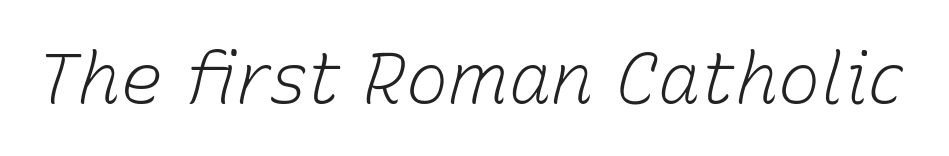
The image shows 71 px light type, italic (leaning right); set normal letter spacing, not underlined; low stroke contrast and a medium x-height.
